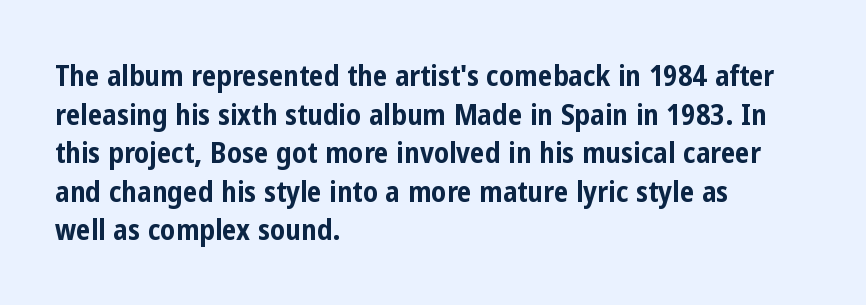
The image shows 29 px bold, condensed sans-serif type, upright; set left-aligned, normal line spacing (1.33x), normal letter spacing, not underlined; low stroke contrast and a medium x-height.
